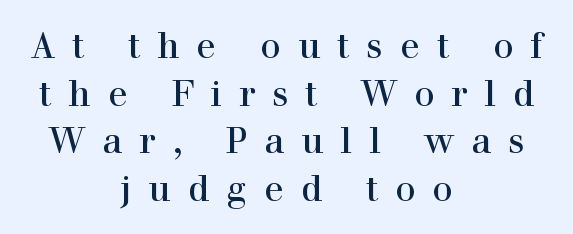
Is the block centered? Yes — each line is placed symmetrically about the middle. Interline gaps are of average width in this sample. Display-style spreading of the glyphs; the letterfit is very open. Every character sits straight up, as roman type does.
